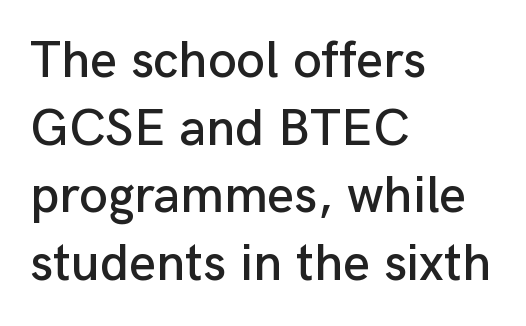
Q: Is the text italic (slanted)? A: No, it is upright.
Q: Is the typeface a serif or a sans-serif typeface? A: Sans-serif.
Q: Is the text underlined? A: No.
Q: How is the paragraph aligned? A: Left-aligned.
Q: Is the spacing between letters normal or unusually wide? A: Normal.
Q: Is the spacing between lines tight, normal or loose? A: Normal.
Q: Width (condensed, normal, or wide)? A: Normal.
Q: Stroke contrast? A: Low.
Q: x-height? A: Medium.
Q: Monospaced? A: No.
